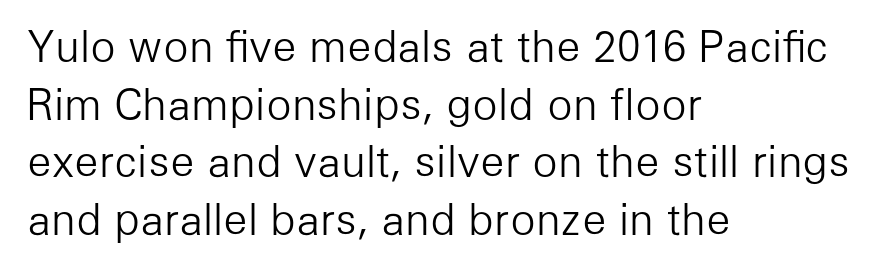
{"serif": "no", "italic": "no", "bold": "no", "weight": "light", "width": "normal", "stroke_contrast": "low", "x_height": "medium", "monospaced": "no", "underline": "no", "align": "left", "line_spacing": "normal", "line_spacing_ratio": 1.37, "letter_spacing": "normal", "letter_spacing_em": 0.0, "glyph_px": 42}
